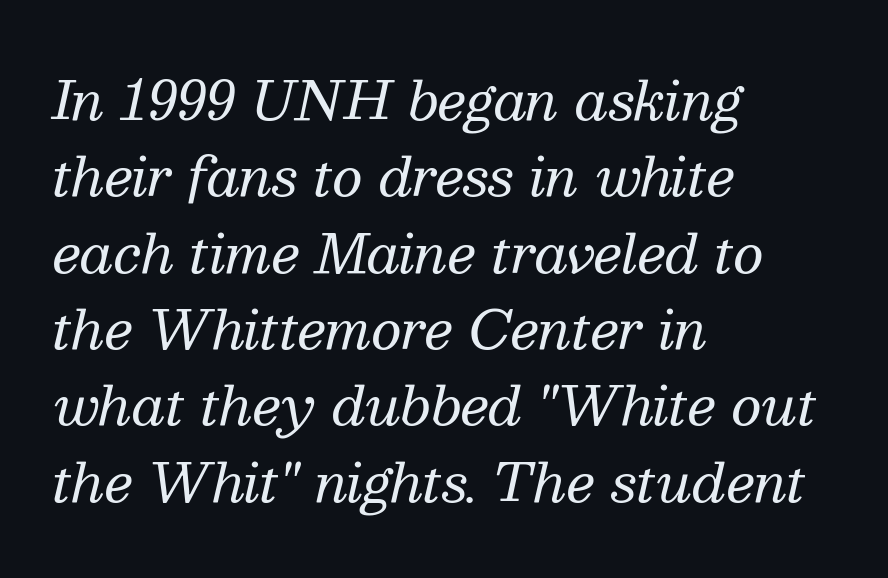
Q: Is the text bold? A: No.
Q: Is the text italic (slanted)? A: Yes, it leans right by about 13 degrees.
Q: Is the typeface a serif or a sans-serif typeface? A: Serif.
Q: Is the text underlined? A: No.
Q: How is the paragraph aligned? A: Left-aligned.
Q: Is the spacing between letters normal or unusually wide? A: Normal.
Q: Is the spacing between lines tight, normal or loose? A: Normal.
Q: Width (condensed, normal, or wide)? A: Normal.
Q: Stroke contrast? A: Medium.
Q: x-height? A: Medium.
Q: Monospaced? A: No.
